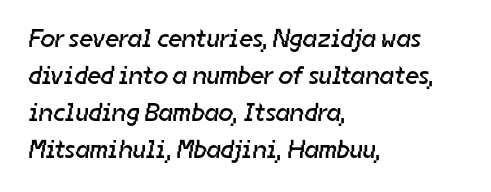
The image shows 26 px text type; set left-aligned, normal line spacing (1.42x), normal letter spacing, not underlined.
